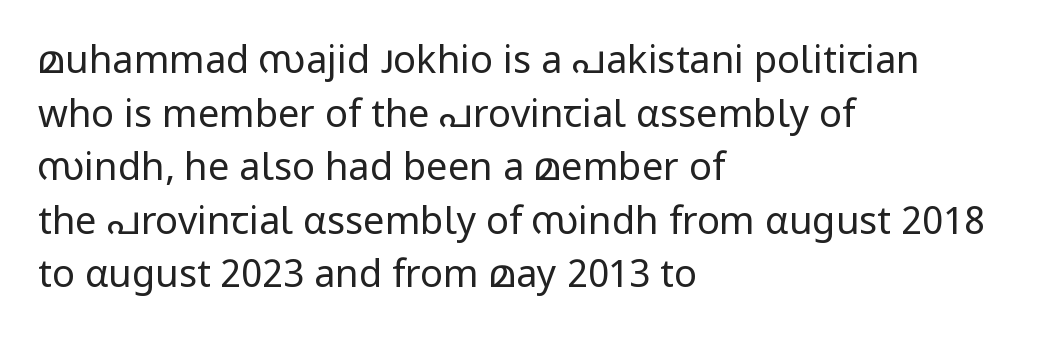
Check where the strokes stop: nothing finishes them off — pure sans. Whoever set this chose a conventional vertical rhythm. Caption: standard tracking, unaltered. Quick note: not italic, upright. Weight: regular or lighter. Leftover space on each line is placed entirely after the last word.
